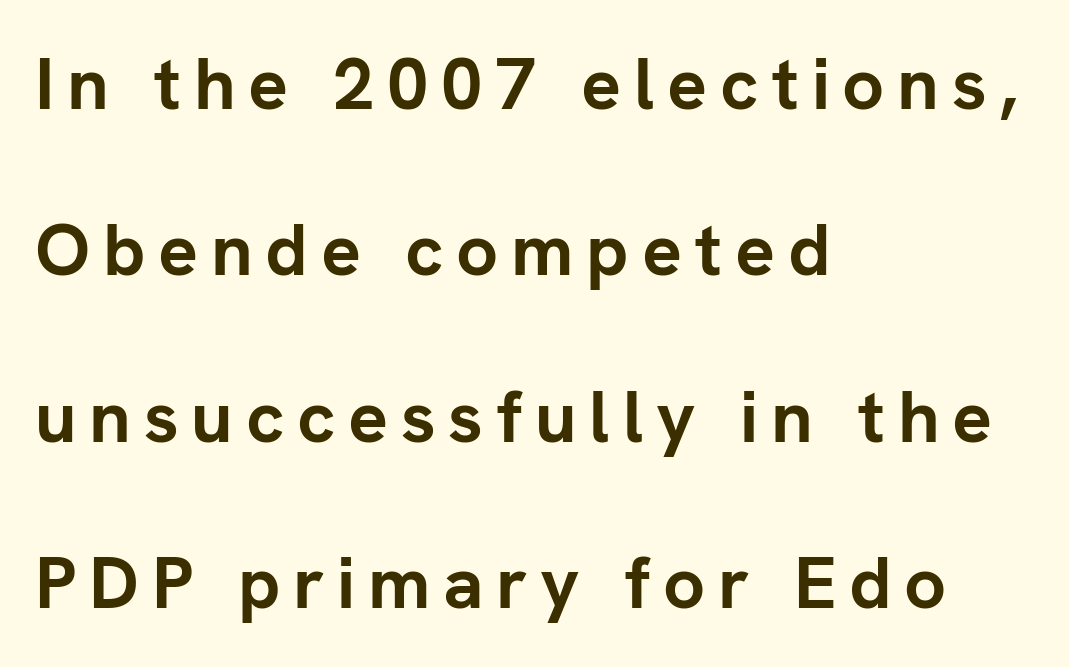
The image shows 74 px semibold sans-serif type, upright; set left-aligned, loose line spacing (2.25x), not underlined; low stroke contrast and a medium x-height.
